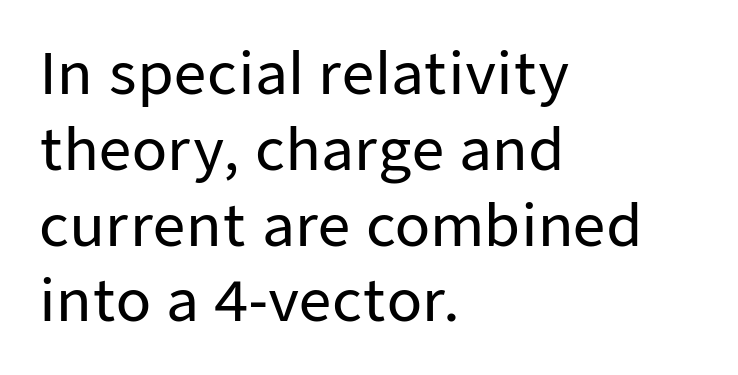
The image shows 57 px sans-serif type, upright; set left-aligned, normal line spacing (1.33x), normal letter spacing, not underlined; low stroke contrast and a medium x-height.
